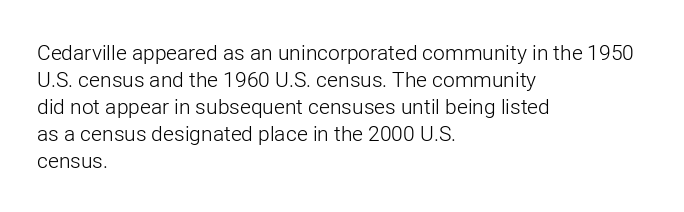
The image shows 21 px text type, upright; set left-aligned, normal line spacing (1.29x), normal letter spacing, not underlined.
